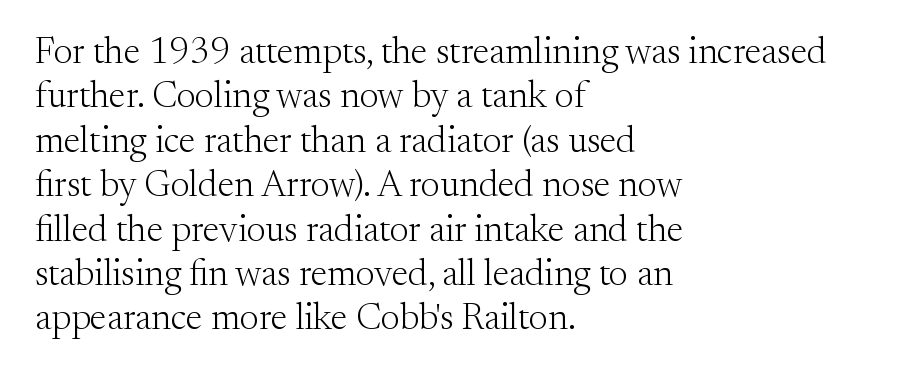
The image shows 37 px light serif type, upright; set left-aligned, line spacing 1.2x, normal letter spacing, not underlined; medium stroke contrast and a small x-height.
